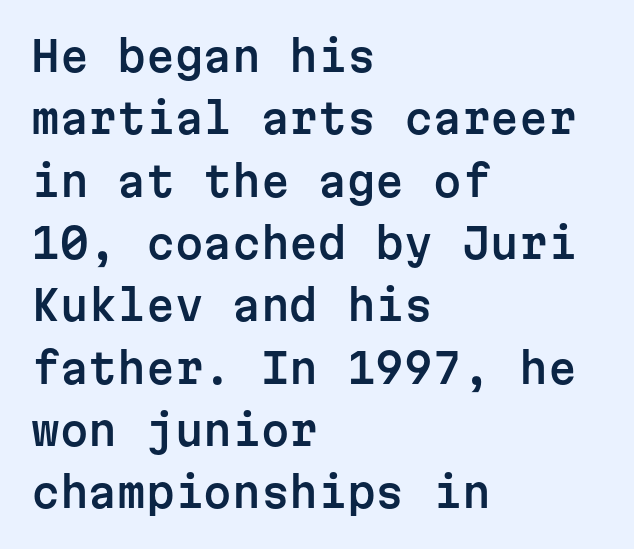
Q: Is the text italic (slanted)? A: No, it is upright.
Q: Is the typeface a serif or a sans-serif typeface? A: Sans-serif.
Q: Is the text underlined? A: No.
Q: How is the paragraph aligned? A: Left-aligned.
Q: Is the spacing between letters normal or unusually wide? A: Normal.
Q: Is the spacing between lines tight, normal or loose? A: Normal.
Q: Width (condensed, normal, or wide)? A: Normal.
Q: Stroke contrast? A: Low.
Q: x-height? A: Medium.
Q: Monospaced? A: Yes.
